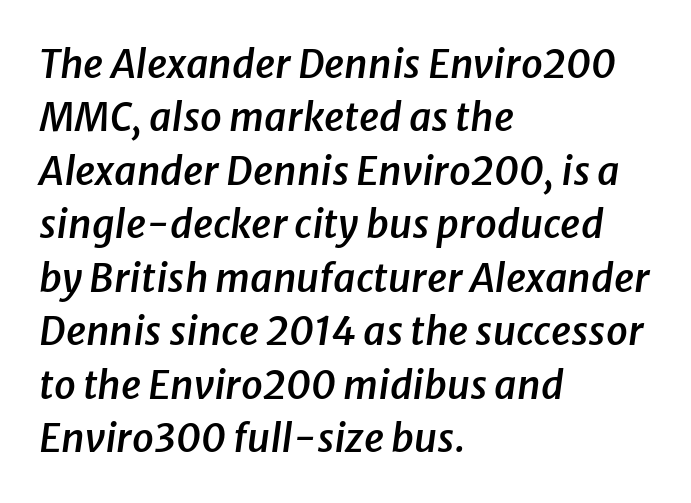
Q: Is the text bold? A: Semi-bold.
Q: Is the text italic (slanted)? A: Yes, it leans right by about 8 degrees.
Q: Is the text underlined? A: No.
Q: How is the paragraph aligned? A: Left-aligned.
Q: Is the spacing between letters normal or unusually wide? A: Normal.
Q: Is the spacing between lines tight, normal or loose? A: Normal.
Q: Width (condensed, normal, or wide)? A: Normal.
Q: Stroke contrast? A: Low.
Q: x-height? A: Medium.
Q: Monospaced? A: No.
